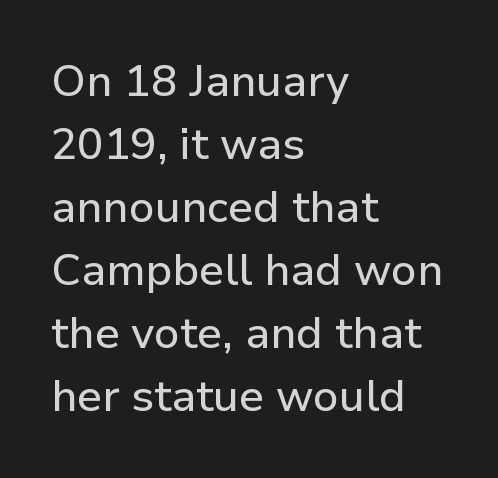
Q: Is the text italic (slanted)? A: No, it is upright.
Q: Is the typeface a serif or a sans-serif typeface? A: Sans-serif.
Q: Is the text underlined? A: No.
Q: How is the paragraph aligned? A: Left-aligned.
Q: Is the spacing between letters normal or unusually wide? A: Normal.
Q: Is the spacing between lines tight, normal or loose? A: Normal.
Q: Width (condensed, normal, or wide)? A: Normal.
Q: Stroke contrast? A: Low.
Q: x-height? A: Medium.
Q: Monospaced? A: No.
